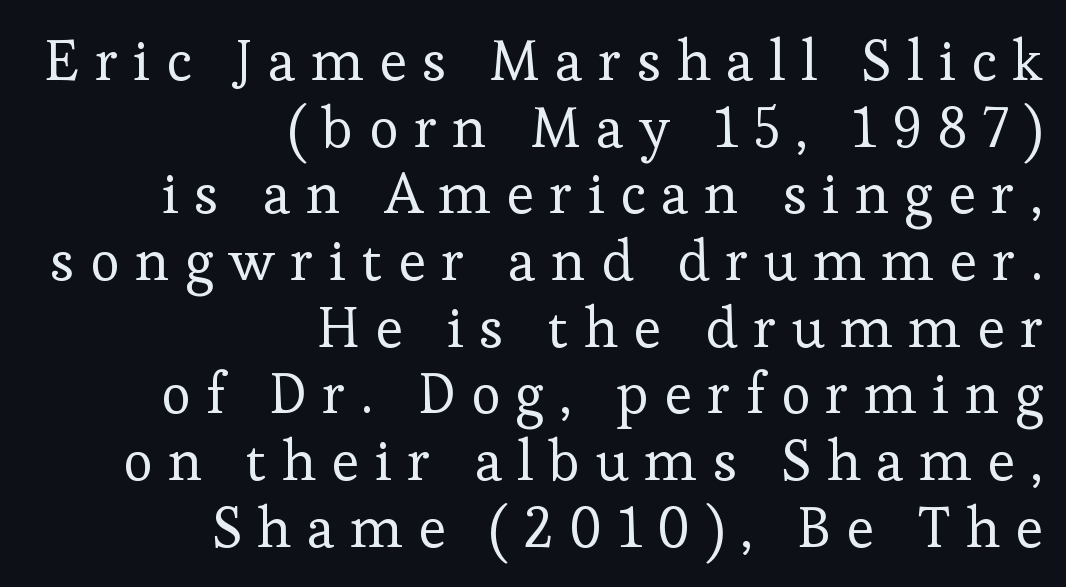
The image shows 57 px regular-weight serif type, upright; set right-aligned, line spacing 1.17x, unusually wide letter spacing (+0.27 em), not underlined; low stroke contrast and a medium x-height.
